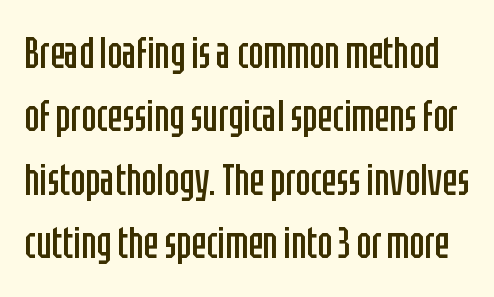
{"serif": "no", "italic": "no", "bold": "no", "weight": "regular", "width": "condensed", "stroke_contrast": "low", "x_height": "large", "monospaced": "no", "underline": "no", "line_spacing": "normal", "line_spacing_ratio": 1.44, "letter_spacing": "normal", "letter_spacing_em": 0.0, "glyph_px": 44}
